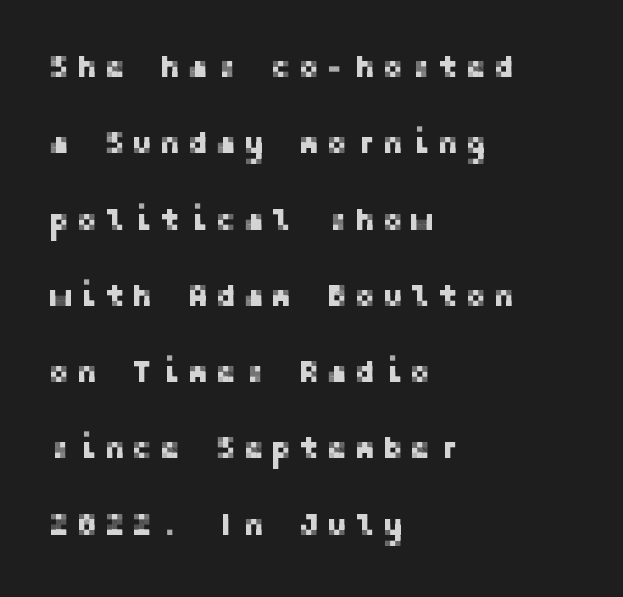
{"serif": "no", "italic": "no", "width": "normal", "stroke_contrast": "low", "x_height": "medium", "underline": "no", "align": "left", "line_spacing": "loose", "line_spacing_ratio": 2.46, "letter_spacing": "wide", "letter_spacing_em": 0.23, "glyph_px": 31}
